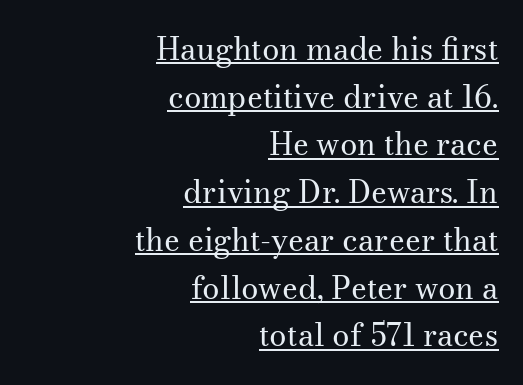
Q: Is the text bold? A: No.
Q: Is the text italic (slanted)? A: No, it is upright.
Q: Is the typeface a serif or a sans-serif typeface? A: Serif.
Q: Is the text underlined? A: Yes.
Q: How is the paragraph aligned? A: Right-aligned.
Q: Is the spacing between letters normal or unusually wide? A: Normal.
Q: Is the spacing between lines tight, normal or loose? A: Normal.
Q: Width (condensed, normal, or wide)? A: Normal.
Q: Stroke contrast? A: Medium.
Q: x-height? A: Small.
Q: Monospaced? A: No.
